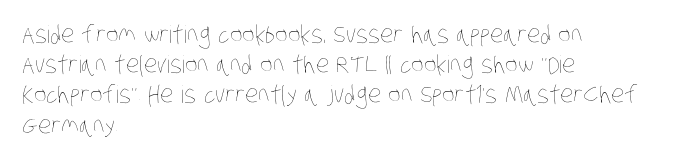
{"bold": "no", "underline": "no", "align": "left", "line_spacing": "normal", "line_spacing_ratio": 1.26, "letter_spacing": "normal", "letter_spacing_em": 0.0, "glyph_px": 24}
